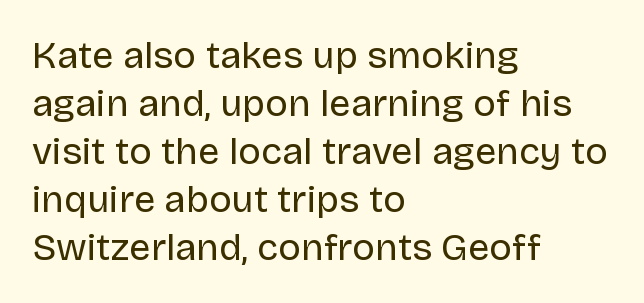
{"serif": "no", "italic": "no", "bold": "no", "weight": "regular", "width": "normal", "stroke_contrast": "low", "x_height": "large", "monospaced": "no", "underline": "no", "align": "left", "line_spacing": "normal", "line_spacing_ratio": 1.26, "letter_spacing": "normal", "letter_spacing_em": 0.0, "glyph_px": 38}
